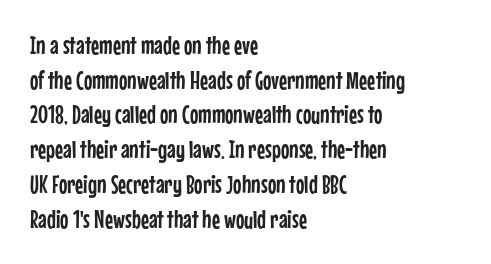
Has an underline been added? It has not. Observe the ordinary spacing: letters are neighbours, not strangers. What's the leading like? Ordinary, nothing unusual. Reading down the block, your eye returns to a fixed left position each line. Every character sits straight up, as roman type does.
